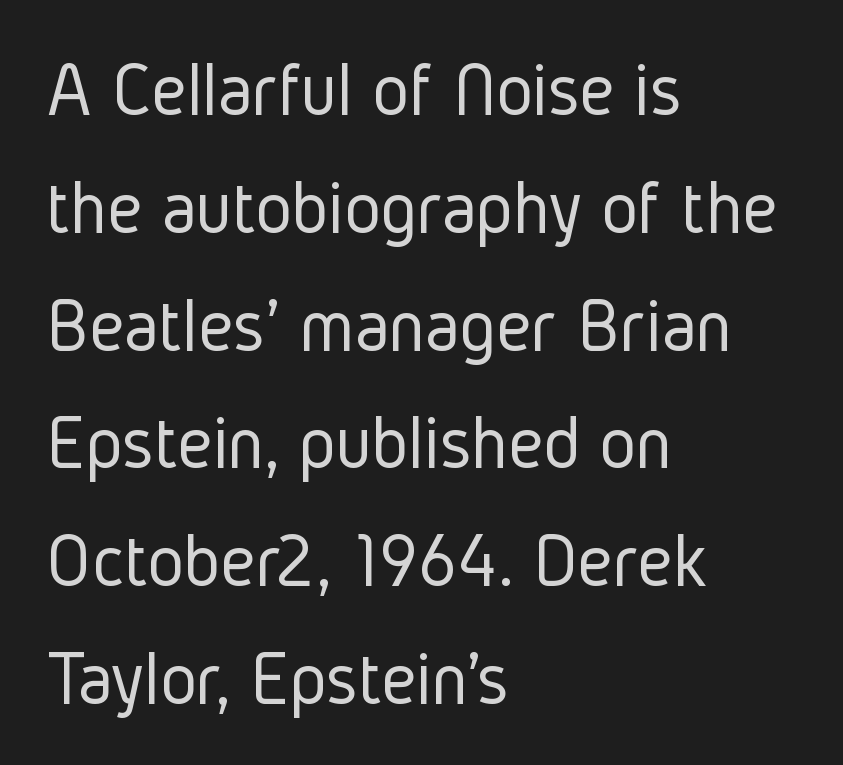
The image shows 78 px light, condensed sans-serif type, upright; set left-aligned, normal line spacing (1.51x), normal letter spacing, not underlined; low stroke contrast and a medium x-height.
